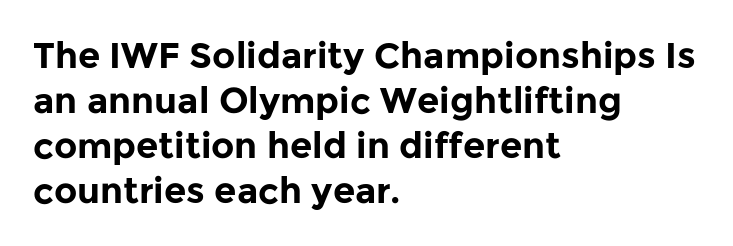
This sample keeps an unexceptional amount of space between lines. The passage is arranged the way most books set body copy — flush left. Compared with typical body copy, the letter spacing here is the same. Descenders hang freely into open space. Strong, thick strokes mark this as bold type.
